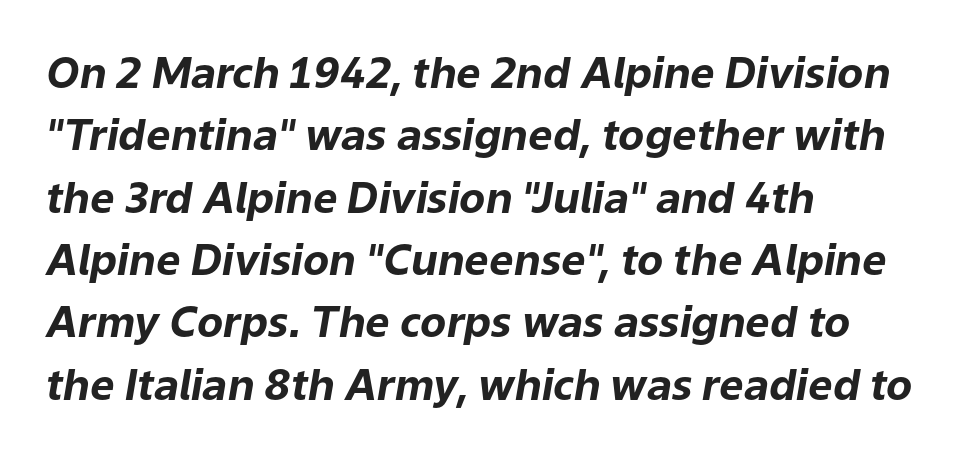
Spacing verdict: proportional, widths tailored to each character. Left-aligned paragraph, ragged on the right. Default kerning and tracking; the words read as compact shapes. A clean baseline with only descenders dipping below it.
